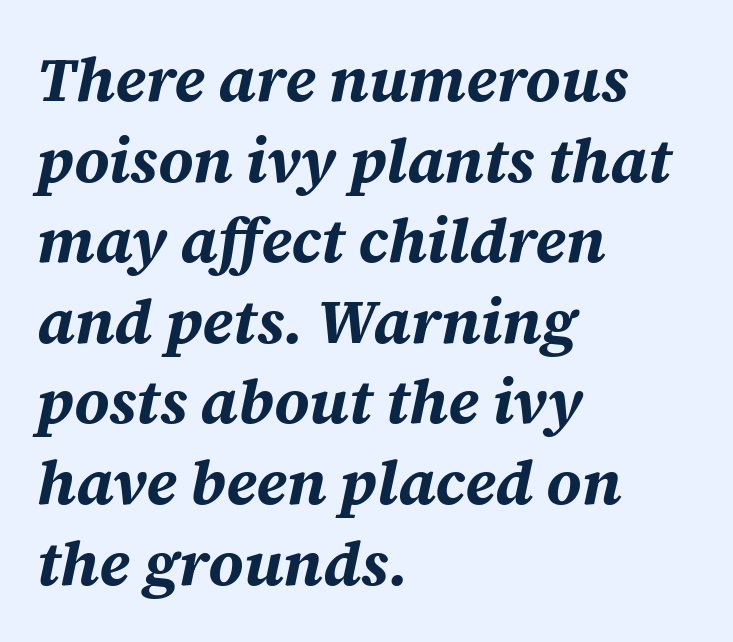
The image shows 62 px bold type, italic (leaning right); set left-aligned, normal line spacing (1.3x), normal letter spacing, not underlined; medium stroke contrast and a large x-height.
